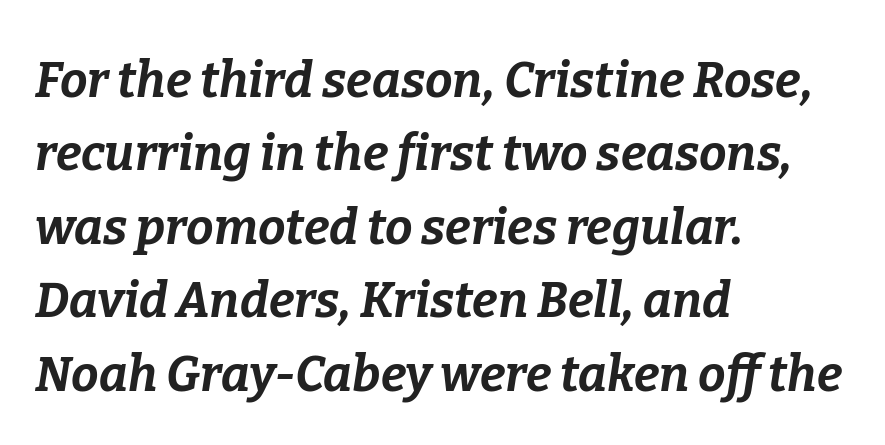
Q: Is the text bold? A: Yes.
Q: Is the text italic (slanted)? A: Yes, it leans right by about 9 degrees.
Q: Is the text underlined? A: No.
Q: How is the paragraph aligned? A: Left-aligned.
Q: Is the spacing between letters normal or unusually wide? A: Normal.
Q: Is the spacing between lines tight, normal or loose? A: Normal.
Q: Width (condensed, normal, or wide)? A: Normal.
Q: Stroke contrast? A: Low.
Q: x-height? A: Medium.
Q: Monospaced? A: No.
